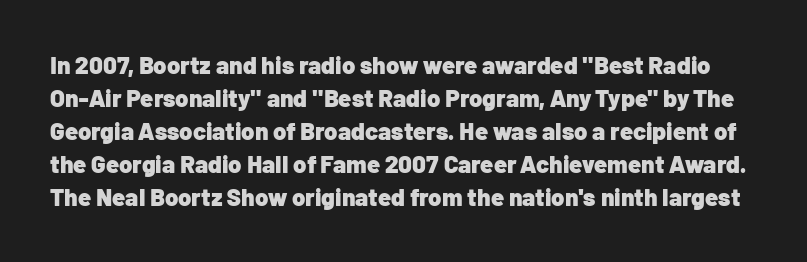
Designer's note — italics off, roman on. Quick note: interline space is typical. Heavy-handed strokes throughout: this text is bold. The specimen omits any rule beneath the text block's lines. Here the glyphs are tracked normally, forming tight word shapes.
